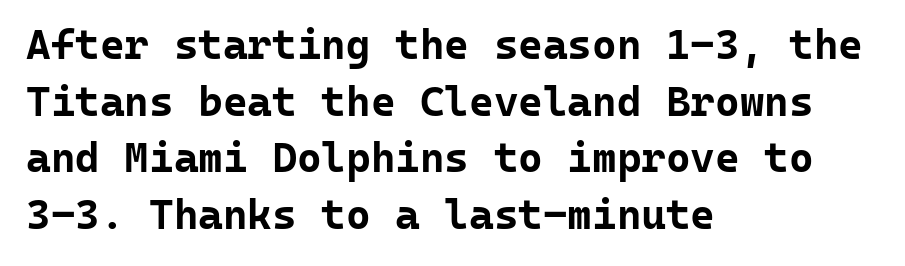
{"serif": "no", "italic": "no", "bold": "yes", "weight": "bold", "width": "normal", "stroke_contrast": "low", "x_height": "medium", "monospaced": "yes", "underline": "no", "align": "left", "line_spacing": "normal", "line_spacing_ratio": 1.35, "letter_spacing": "normal", "letter_spacing_em": 0.0, "glyph_px": 42}
